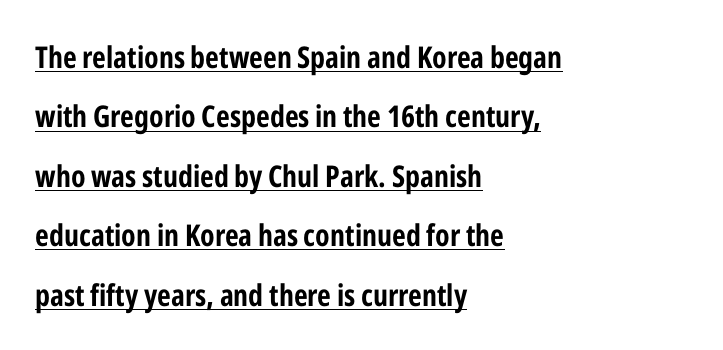
{"serif": "no", "italic": "no", "width": "condensed", "stroke_contrast": "low", "x_height": "medium", "monospaced": "no", "underline": "yes", "align": "left", "line_spacing": "loose", "line_spacing_ratio": 1.98, "letter_spacing": "normal", "letter_spacing_em": 0.0, "glyph_px": 30}
